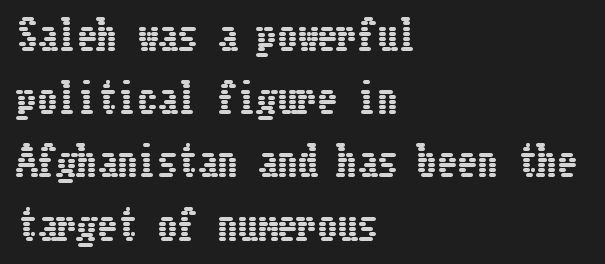
{"italic": "no", "width": "condensed", "stroke_contrast": "low", "x_height": "medium", "underline": "no", "align": "left", "line_spacing": "normal", "line_spacing_ratio": 1.58, "letter_spacing": "normal", "letter_spacing_em": 0.0, "glyph_px": 40}
